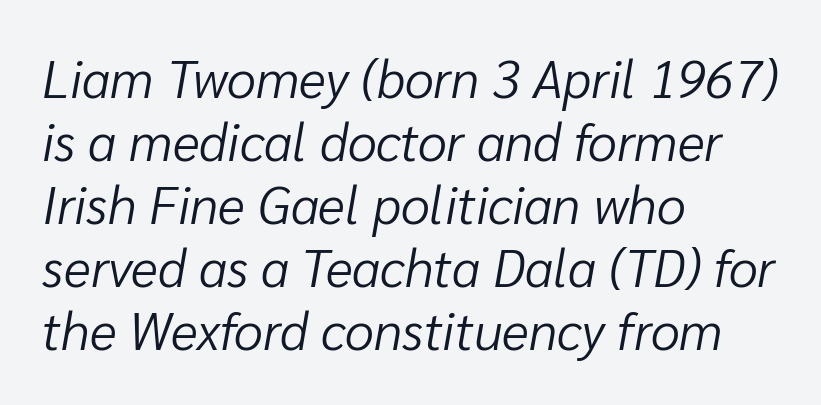
Line starts are locked; line ends wander. Words float on clear page, feet unadorned. Proportional: the letters do not fall into vertical columns. There's an unmistakable incline to the writing here. Heaviness? Minimal to ordinary, like unemphasized prose. A typesetter would call this zero additional tracking.
